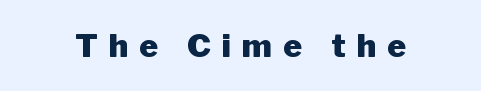
The rendering uses natural spacing where letterforms have individual widths. Set as a true bold cut, around the 700 mark. Grotesque or geometric, the face here clearly has no serifs. Caption: expanded tracking, letters set apart.
